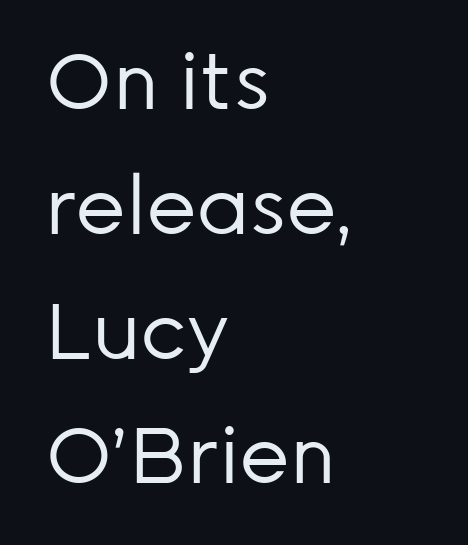
{"serif": "no", "italic": "no", "bold": "no", "weight": "regular", "width": "normal", "stroke_contrast": "low", "x_height": "medium", "monospaced": "no", "underline": "no", "align": "left", "line_spacing": "normal", "line_spacing_ratio": 1.58, "letter_spacing": "normal", "letter_spacing_em": 0.0, "glyph_px": 79}
